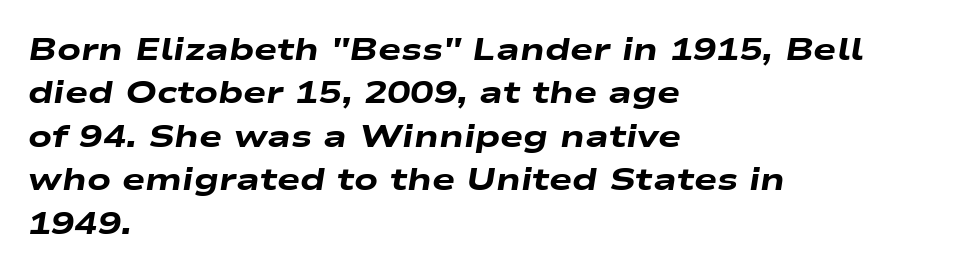
The image shows 31 px heavy, wide type, italic (leaning right); set left-aligned, normal line spacing (1.4x), normal letter spacing, not underlined; low stroke contrast and a medium x-height.
